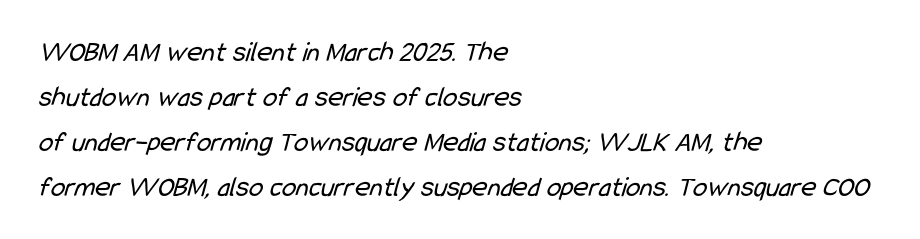
{"serif": "no", "bold": "no", "weight": "regular", "width": "condensed", "stroke_contrast": "low", "x_height": "medium", "monospaced": "no", "underline": "no", "align": "left", "line_spacing": "normal", "line_spacing_ratio": 1.55, "letter_spacing": "normal", "letter_spacing_em": 0.0, "glyph_px": 29}
